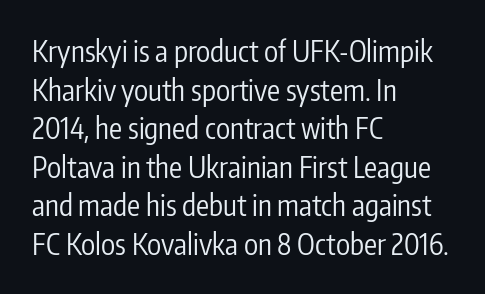
{"serif": "no", "italic": "no", "bold": "no", "weight": "regular", "width": "condensed", "stroke_contrast": "low", "x_height": "medium", "monospaced": "no", "underline": "no", "align": "left", "line_spacing": "normal", "line_spacing_ratio": 1.33, "letter_spacing": "normal", "letter_spacing_em": 0.0, "glyph_px": 29}
